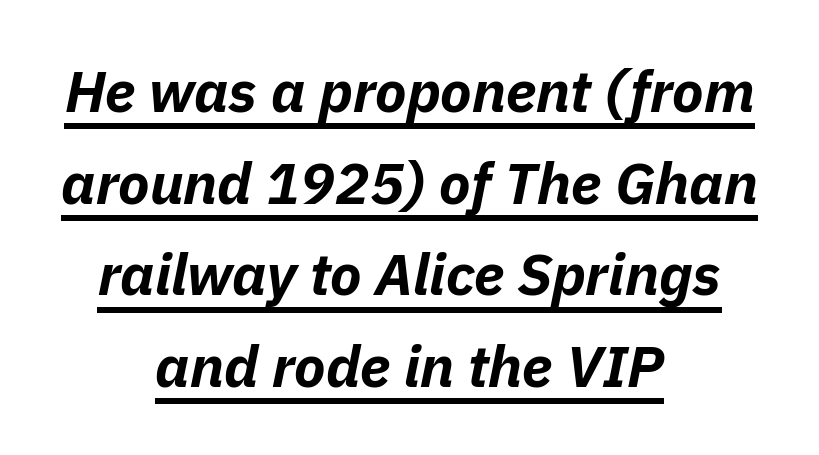
Q: Is the text bold? A: Yes.
Q: Is the text italic (slanted)? A: Yes, it leans right by about 11 degrees.
Q: Is the text underlined? A: Yes.
Q: How is the paragraph aligned? A: Centered.
Q: Is the spacing between letters normal or unusually wide? A: Normal.
Q: Is the spacing between lines tight, normal or loose? A: Normal.
Q: Width (condensed, normal, or wide)? A: Normal.
Q: Stroke contrast? A: Low.
Q: x-height? A: Medium.
Q: Monospaced? A: No.
